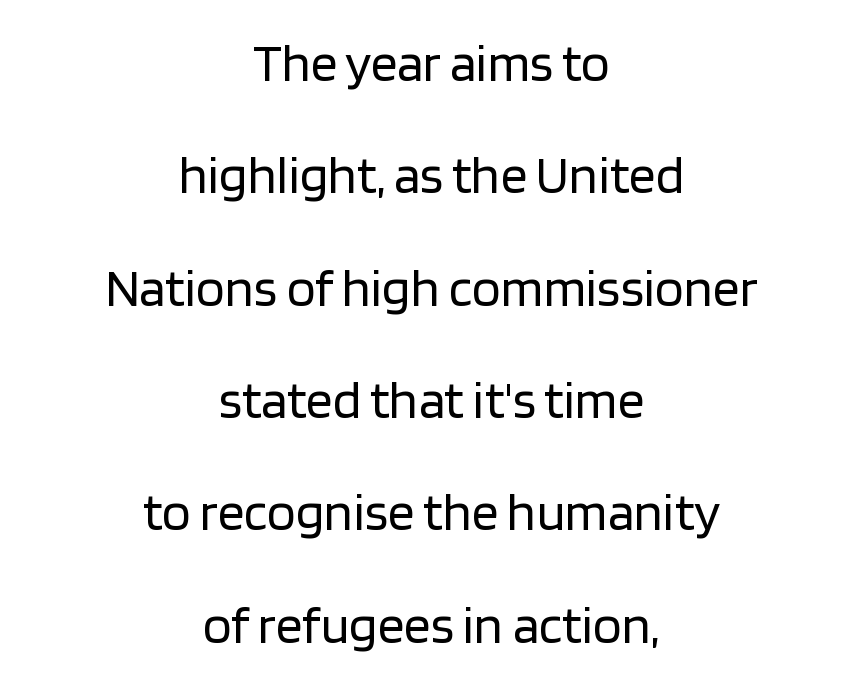
{"serif": "no", "italic": "no", "bold": "no", "weight": "regular", "width": "normal", "stroke_contrast": "low", "x_height": "large", "monospaced": "no", "underline": "no", "align": "center", "line_spacing": "loose", "line_spacing_ratio": 2.12, "letter_spacing": "normal", "letter_spacing_em": 0.0, "glyph_px": 53}
